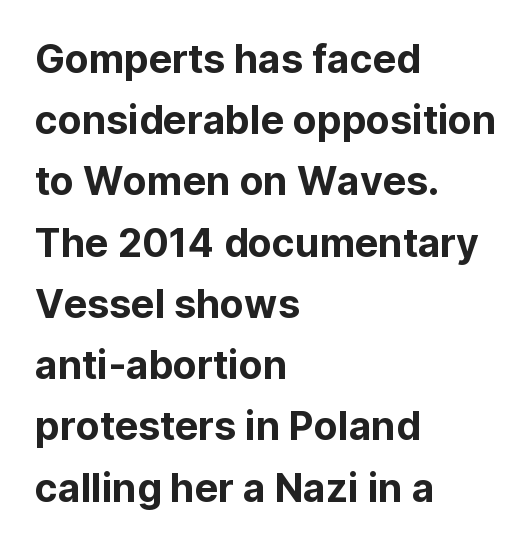
The image shows 39 px sans-serif type, upright; set left-aligned, normal line spacing (1.57x), normal letter spacing, not underlined; low stroke contrast and a medium x-height.
